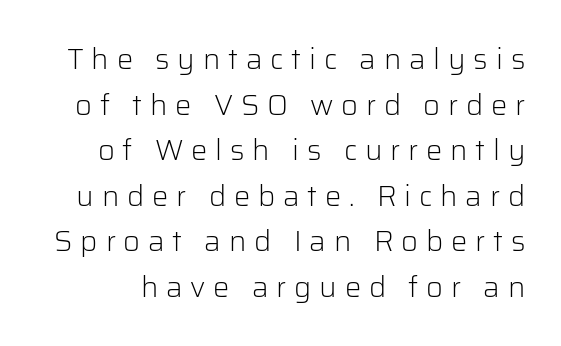
{"serif": "no", "italic": "no", "bold": "no", "weight": "light", "width": "normal", "stroke_contrast": "low", "x_height": "medium", "monospaced": "no", "underline": "no", "line_spacing": "normal", "line_spacing_ratio": 1.57, "letter_spacing": "wide", "letter_spacing_em": 0.27, "glyph_px": 29}
